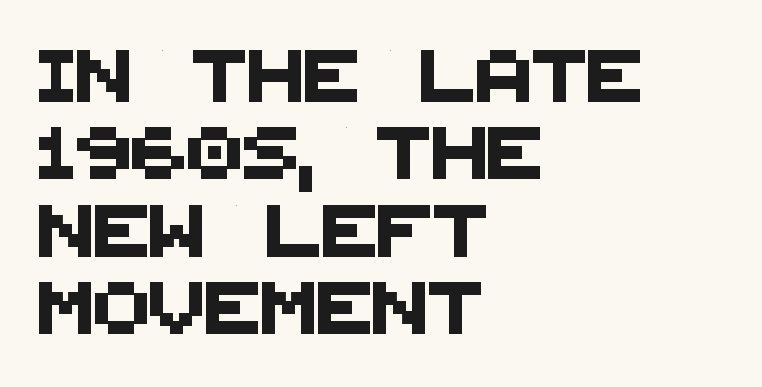
{"serif": "no", "width": "normal", "stroke_contrast": "medium", "x_height": "large", "monospaced": "no", "underline": "no", "align": "left", "line_spacing": "normal", "line_spacing_ratio": 1.49, "letter_spacing": "normal", "letter_spacing_em": 0.0, "glyph_px": 52}
